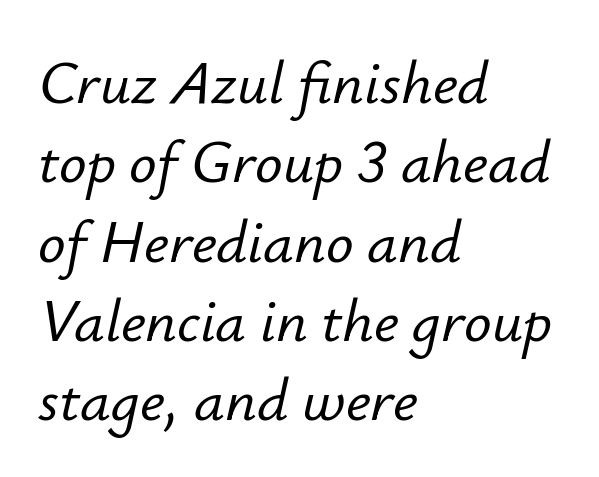
{"italic": "yes", "lean": "right", "slant_degrees": 12, "width": "normal", "stroke_contrast": "low", "x_height": "small", "monospaced": "no", "underline": "no", "align": "left", "line_spacing": "normal", "line_spacing_ratio": 1.3, "letter_spacing": "normal", "letter_spacing_em": 0.0, "glyph_px": 61}
